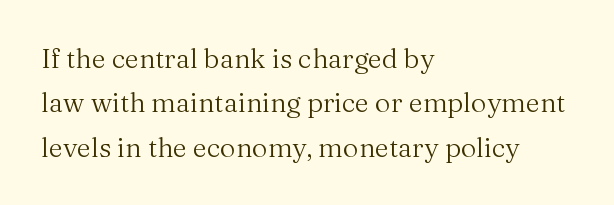
The image shows 27 px text type, upright; set left-aligned, normal line spacing (1.64x), normal letter spacing, not underlined.
